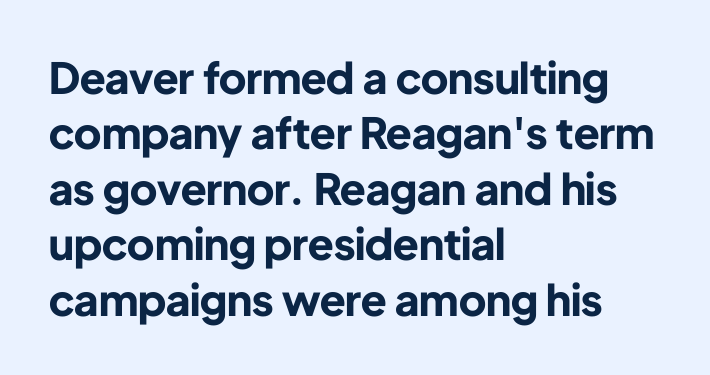
{"serif": "no", "italic": "no", "bold": "yes", "weight": "bold", "width": "normal", "stroke_contrast": "low", "x_height": "medium", "monospaced": "no", "underline": "no", "align": "left", "line_spacing": "normal", "line_spacing_ratio": 1.29, "letter_spacing": "normal", "letter_spacing_em": 0.0, "glyph_px": 43}
